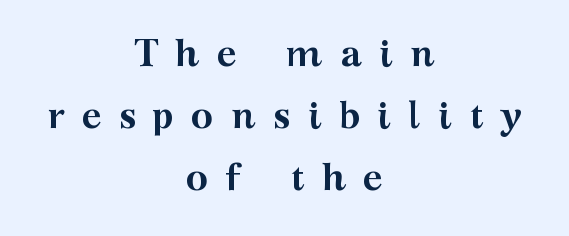
Q: Is the text bold? A: Yes.
Q: Is the text italic (slanted)? A: No, it is upright.
Q: Is the typeface a serif or a sans-serif typeface? A: Serif.
Q: Is the text underlined? A: No.
Q: How is the paragraph aligned? A: Centered.
Q: Is the spacing between letters normal or unusually wide? A: Unusually wide.
Q: Is the spacing between lines tight, normal or loose? A: Normal.
Q: Width (condensed, normal, or wide)? A: Wide.
Q: Stroke contrast? A: Medium.
Q: x-height? A: Medium.
Q: Monospaced? A: No.
